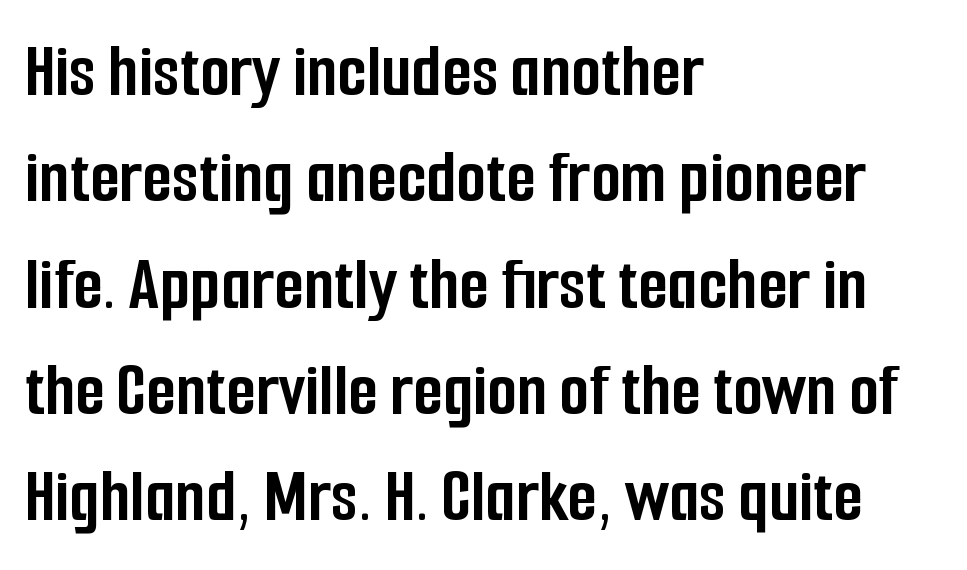
Q: Is the text bold? A: Yes.
Q: Is the text italic (slanted)? A: No, it is upright.
Q: Is the typeface a serif or a sans-serif typeface? A: Sans-serif.
Q: Is the text underlined? A: No.
Q: How is the paragraph aligned? A: Left-aligned.
Q: Is the spacing between letters normal or unusually wide? A: Normal.
Q: Is the spacing between lines tight, normal or loose? A: Normal.
Q: Width (condensed, normal, or wide)? A: Condensed.
Q: Stroke contrast? A: Low.
Q: x-height? A: Medium.
Q: Monospaced? A: No.
